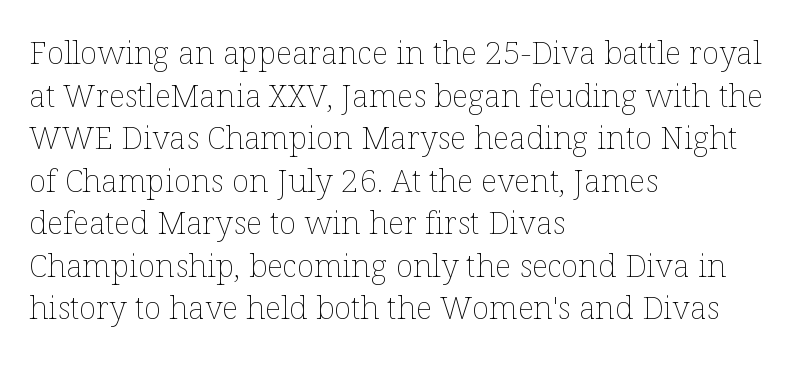
Is the block centered? No — it sits flush against the left margin. The specimen omits any rule beneath the text block's lines. Vertical stems look standard width or narrower in stroke. This is roman type, the default non-slanted kind. No extra tracking has been applied to these lines.
